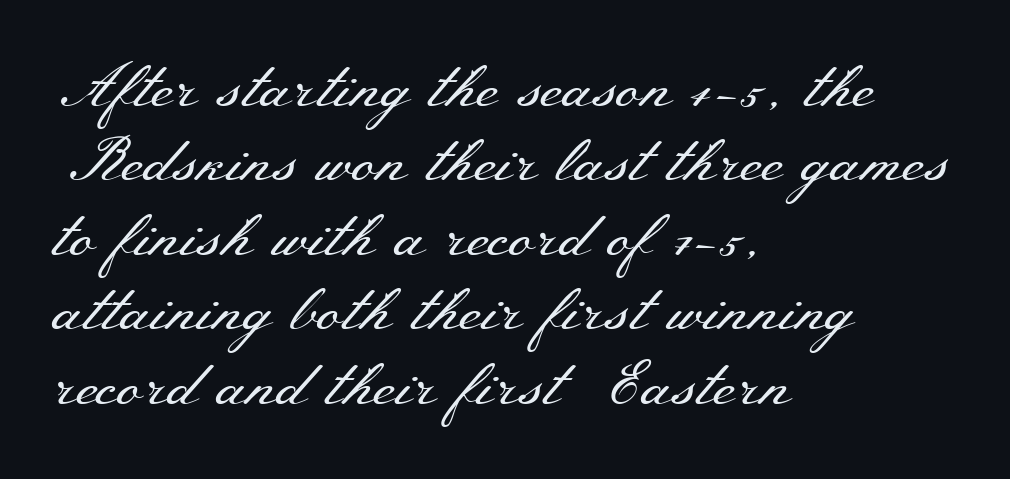
{"serif": "yes", "bold": "no", "weight": "regular", "width": "wide", "stroke_contrast": "medium", "x_height": "small", "monospaced": "no", "underline": "no", "align": "left", "line_spacing_ratio": 1.2, "letter_spacing": "normal", "letter_spacing_em": 0.0, "glyph_px": 62}
